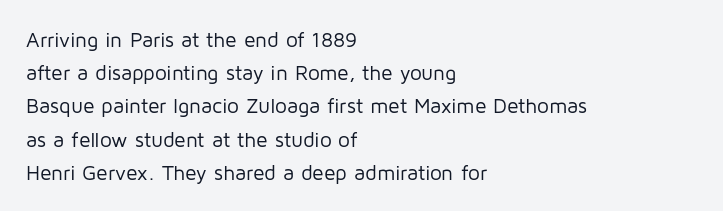
Q: Is the text bold? A: No.
Q: Is the text italic (slanted)? A: No, it is upright.
Q: Is the text underlined? A: No.
Q: How is the paragraph aligned? A: Left-aligned.
Q: Is the spacing between letters normal or unusually wide? A: Normal.
Q: Is the spacing between lines tight, normal or loose? A: Normal.
